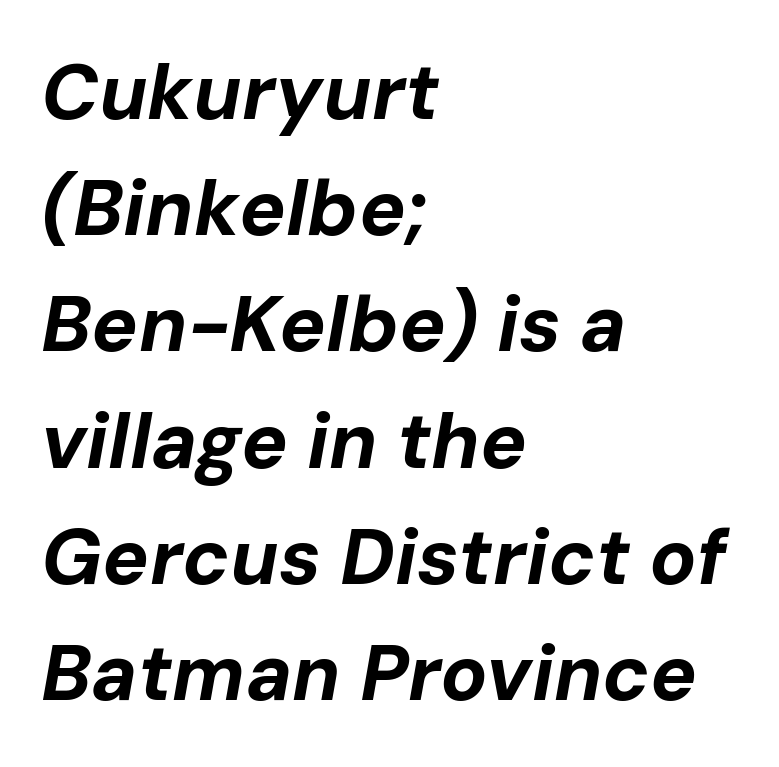
Q: Is the text bold? A: Yes.
Q: Is the text italic (slanted)? A: Yes, it leans right by about 10 degrees.
Q: Is the text underlined? A: No.
Q: How is the paragraph aligned? A: Left-aligned.
Q: Is the spacing between letters normal or unusually wide? A: Normal.
Q: Is the spacing between lines tight, normal or loose? A: Normal.
Q: Width (condensed, normal, or wide)? A: Normal.
Q: Stroke contrast? A: Low.
Q: x-height? A: Medium.
Q: Monospaced? A: No.
